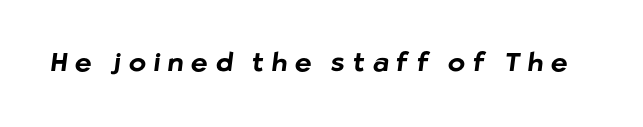
Q: Is the text bold? A: Yes.
Q: Is the text underlined? A: No.
Q: Is the spacing between letters normal or unusually wide? A: Unusually wide.
